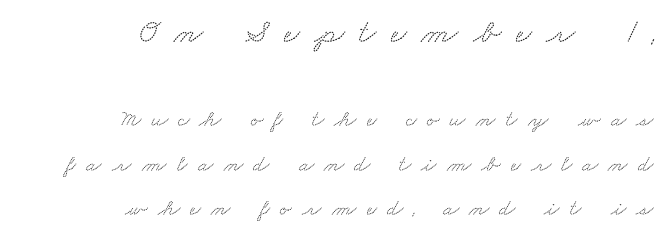
The passage shown stacks its lines with a broad gap. The text block is weighted toward the right margin, trailing off unevenly leftward. Each letter's strokes conclude with small projecting serifs. Proportional: the letters do not fall into vertical columns. Only glyphs here, with clear space below each row. Two sizes are in play, and the larger belongs to the first block.
